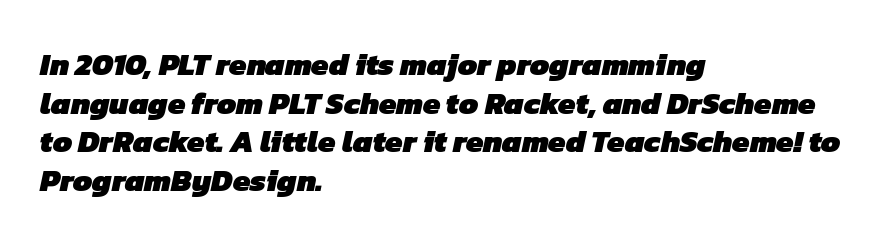
A student would call this left alignment; a typographer would say flush left, rag right. Observe the ordinary spacing: letters are neighbours, not strangers. Vertically, the passage feels balanced, rows spaced as you'd expect. Grotesque or geometric, the face here clearly has no serifs.
